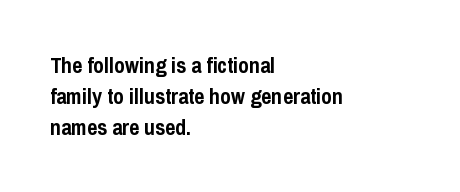
The image shows 22 px bold type, upright; set left-aligned, normal line spacing (1.4x), normal letter spacing, not underlined.
